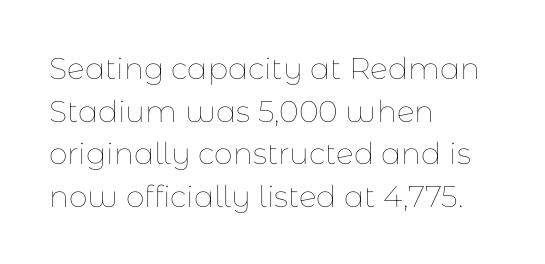
Q: Is the text bold? A: No.
Q: Is the text italic (slanted)? A: No, it is upright.
Q: Is the text underlined? A: No.
Q: How is the paragraph aligned? A: Left-aligned.
Q: Is the spacing between letters normal or unusually wide? A: Normal.
Q: Is the spacing between lines tight, normal or loose? A: Normal.
Q: Width (condensed, normal, or wide)? A: Normal.
Q: Stroke contrast? A: Low.
Q: x-height? A: Medium.
Q: Monospaced? A: No.
